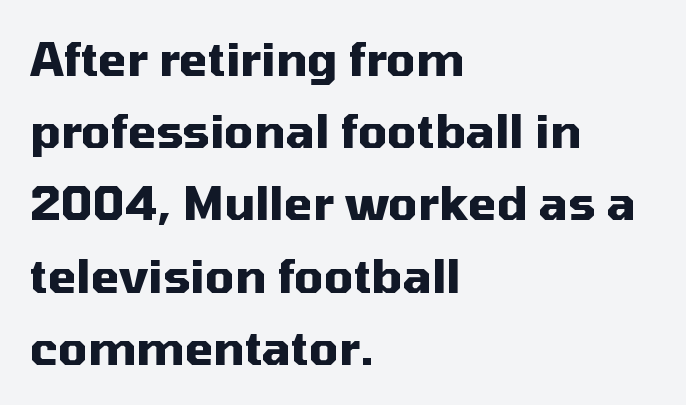
{"serif": "no", "italic": "no", "bold": "yes", "weight": "heavy", "width": "normal", "stroke_contrast": "medium", "x_height": "medium", "monospaced": "no", "underline": "no", "align": "left", "line_spacing": "normal", "line_spacing_ratio": 1.57, "letter_spacing": "normal", "letter_spacing_em": 0.0, "glyph_px": 46}
